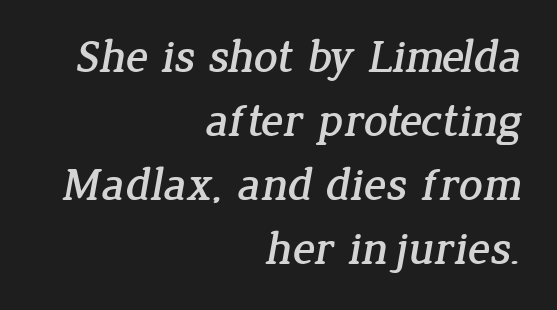
Nothing unusual about the tracking: characters are spaced as the font intends. Little horizontal feet cap the strokes, marking this as serif type. Alignment: flush right. Has an underline been added? It has not.
